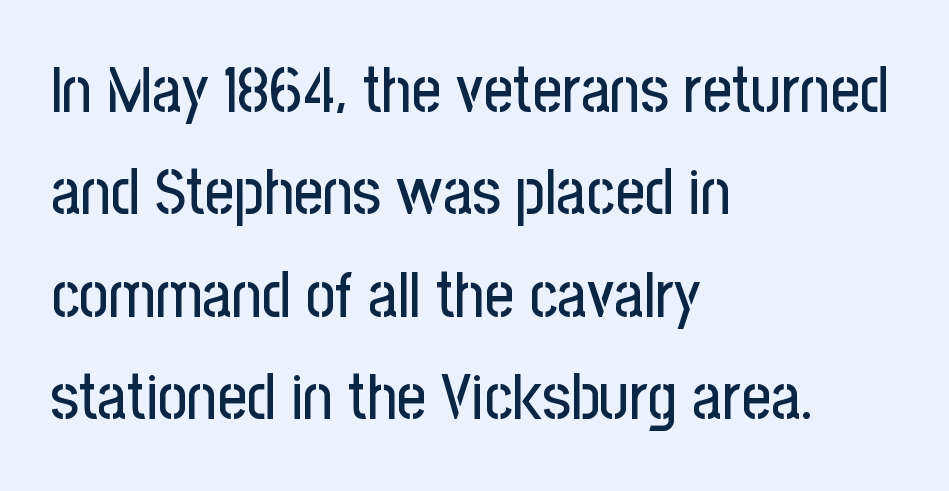
Check the space under the baseline: it is left empty. These lines were composed using upright roman letters. You could not count columns in this text — the font is proportionally spaced. The glyphs in this specimen are sans serif.
